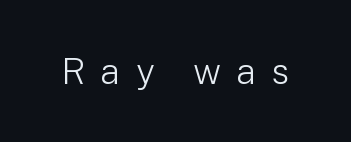
Q: Is the text bold? A: No.
Q: Is the text italic (slanted)? A: No, it is upright.
Q: Is the typeface a serif or a sans-serif typeface? A: Sans-serif.
Q: Is the text underlined? A: No.
Q: Is the spacing between letters normal or unusually wide? A: Unusually wide.
Q: Width (condensed, normal, or wide)? A: Normal.
Q: Stroke contrast? A: Low.
Q: x-height? A: Medium.
Q: Monospaced? A: No.
